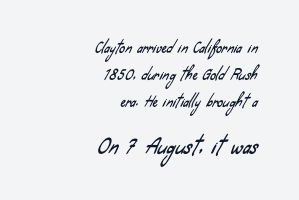
What's the leading like? Stretched, with rows far apart. The following chunk of copy outweighs the initial chunk in type size. The passage shown is not underscored anywhere. How are the letters spaced? Ordinarily, with no added tracking.
